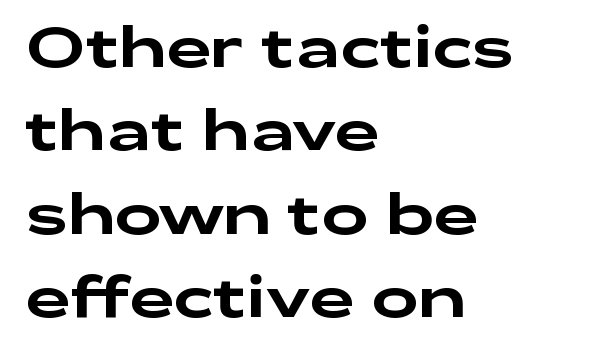
The words here are not underlined. Normally led — the rows are evenly, conventionally spaced. Caption: multi-line text, flush left, ragged right. Posture: vertical. Does the type have serifs? No, each stem ends abruptly. The tracking reads as untouched default to a designer's eye.
